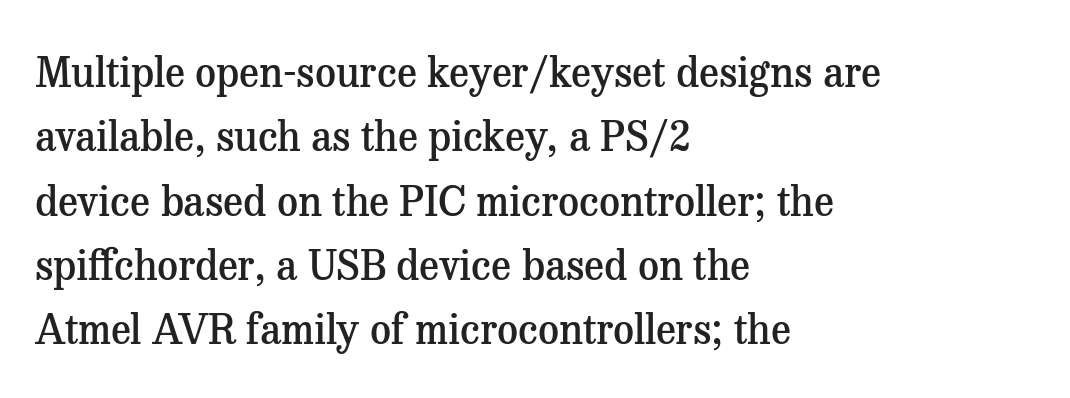
How would I describe the line gaps? Plain and ordinary. The face used here is proportionally spaced, like ordinary book or web type. A semibold gives these letters moderate extra thickness, short of bold. Tracking value appears to be zero — textbook default spacing. Plain, unruled lines of type.
